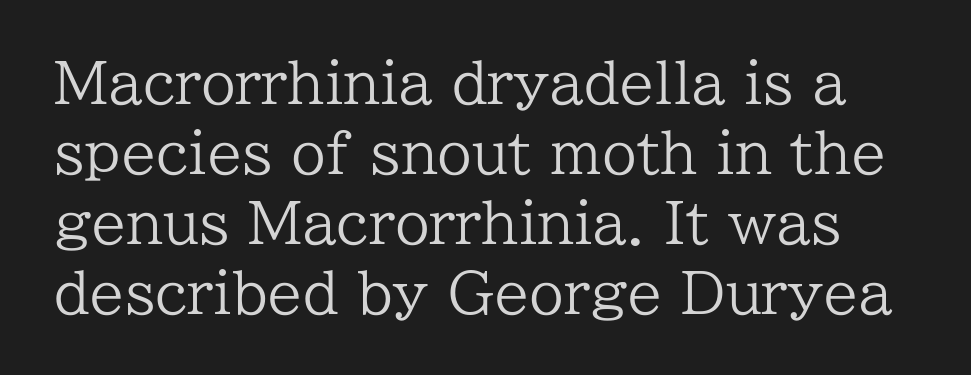
The image shows 56 px regular-weight serif type, upright; set normal line spacing (1.25x), normal letter spacing, not underlined; low stroke contrast and a medium x-height.
